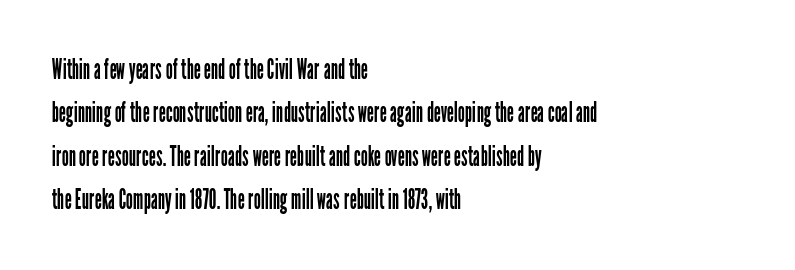
{"serif": "no", "italic": "no", "bold": "no", "weight": "regular", "width": "condensed", "stroke_contrast": "low", "x_height": "medium", "monospaced": "no", "underline": "no", "align": "left", "line_spacing": "normal", "line_spacing_ratio": 1.55, "letter_spacing": "normal", "letter_spacing_em": 0.0, "glyph_px": 28}
